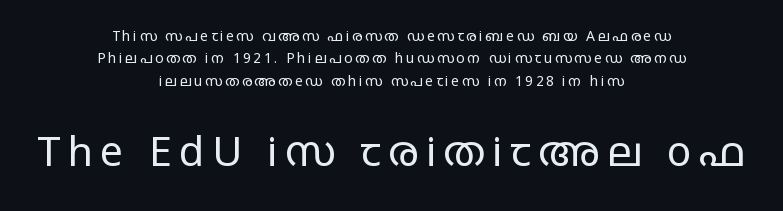
{"serif": "no", "italic": "no", "bold": "no", "weight": "regular", "width": "wide", "stroke_contrast": "low", "x_height": "large", "monospaced": "no", "underline": "no", "align": "center", "line_spacing": "normal", "line_spacing_ratio": 1.59, "larger_block": "second", "size_ratio": 2.93, "glyph_px": 41}
